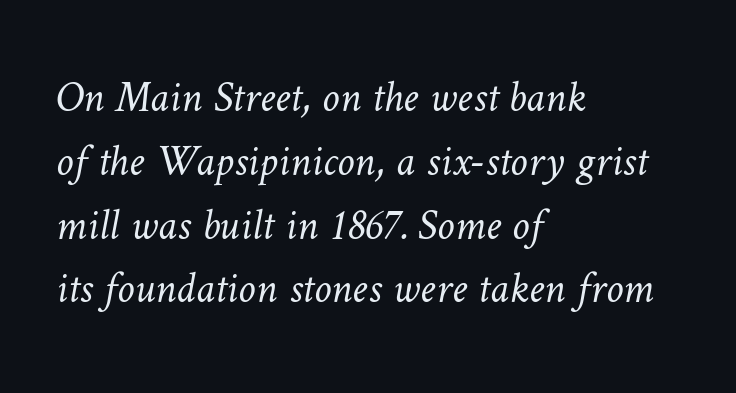
{"bold": "no", "weight": "light", "width": "normal", "stroke_contrast": "low", "x_height": "medium", "monospaced": "no", "underline": "no", "align": "left", "line_spacing": "normal", "line_spacing_ratio": 1.45, "letter_spacing": "normal", "letter_spacing_em": 0.0, "glyph_px": 44}
